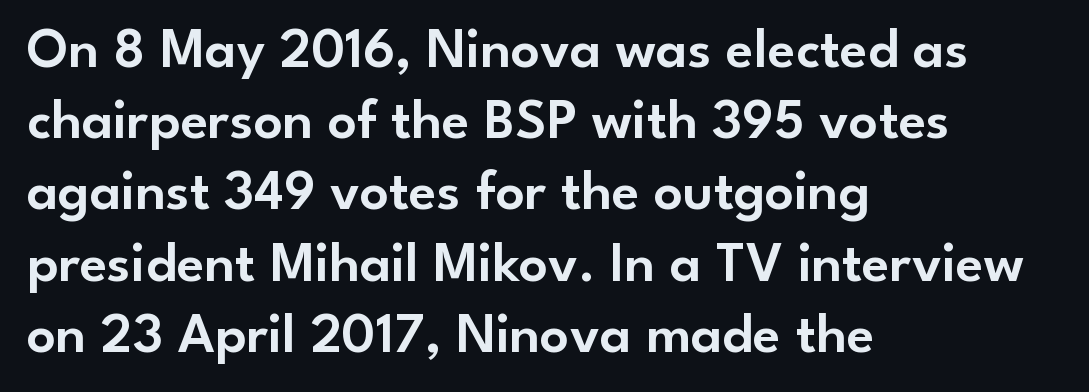
Q: Is the text italic (slanted)? A: No, it is upright.
Q: Is the typeface a serif or a sans-serif typeface? A: Sans-serif.
Q: Is the text underlined? A: No.
Q: How is the paragraph aligned? A: Left-aligned.
Q: Is the spacing between letters normal or unusually wide? A: Normal.
Q: Is the spacing between lines tight, normal or loose? A: Normal.
Q: Width (condensed, normal, or wide)? A: Normal.
Q: Stroke contrast? A: Low.
Q: x-height? A: Small.
Q: Monospaced? A: No.
